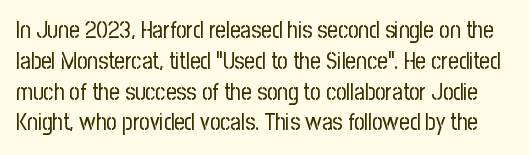
The image shows 23 px text type, upright; set normal line spacing (1.34x), normal letter spacing, not underlined.
